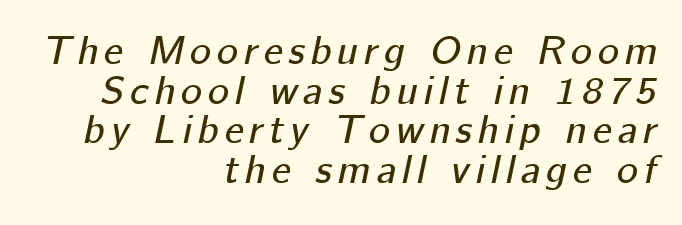
The image shows 40 px text type, italic (leaning right); set right-aligned, tight line spacing (0.99x), not underlined; low stroke contrast and a medium x-height.
